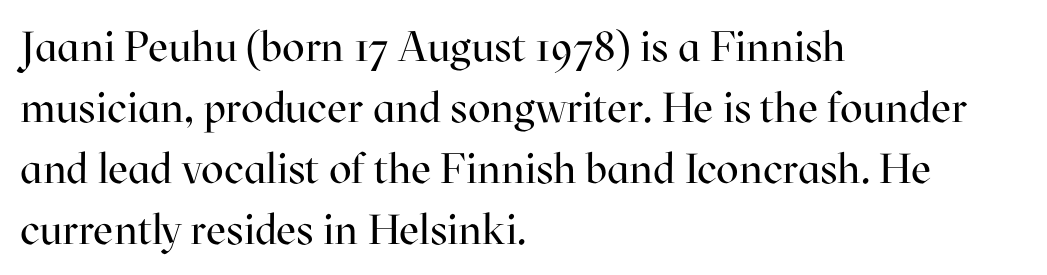
The image shows 42 px regular-weight serif type, upright; set left-aligned, normal line spacing (1.45x), normal letter spacing, not underlined; high stroke contrast and a medium x-height.
